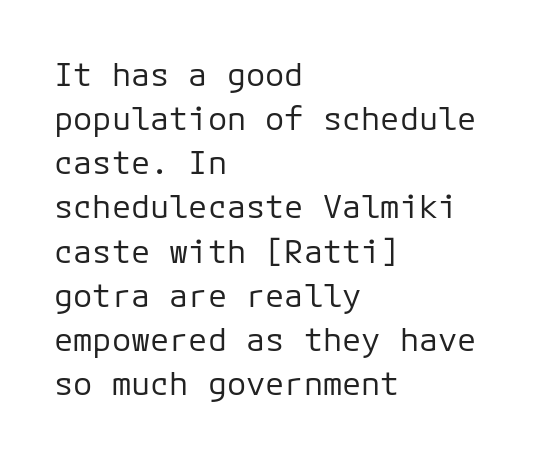
Bold? No — there's no thickening of the strokes. The ragged edge is on the right, which tells us the setting is flush left. This sample keeps an unexceptional amount of space between lines. Does the lettering tilt? It doesn't — this is upright. Students, note that the glyphs here touch the page at normal intervals.
